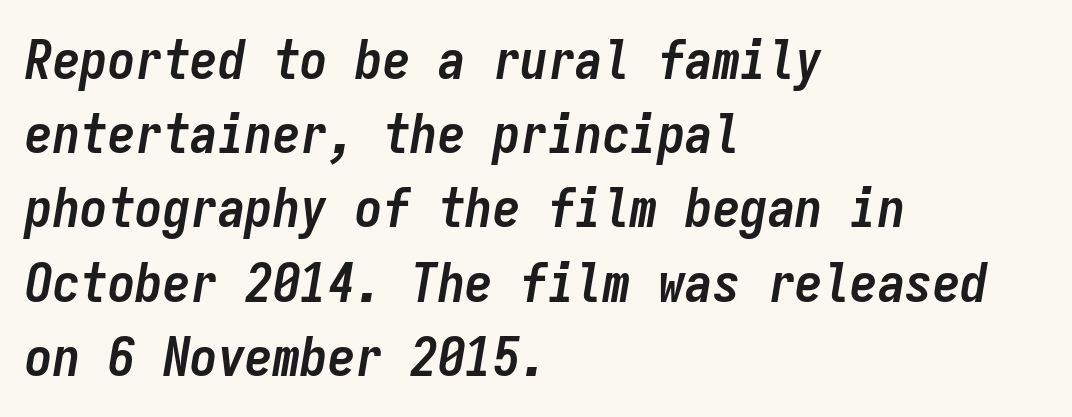
The image shows 55 px semibold, condensed type, italic (leaning right), monospaced; set left-aligned, normal line spacing (1.35x), normal letter spacing, not underlined; low stroke contrast and a medium x-height.
